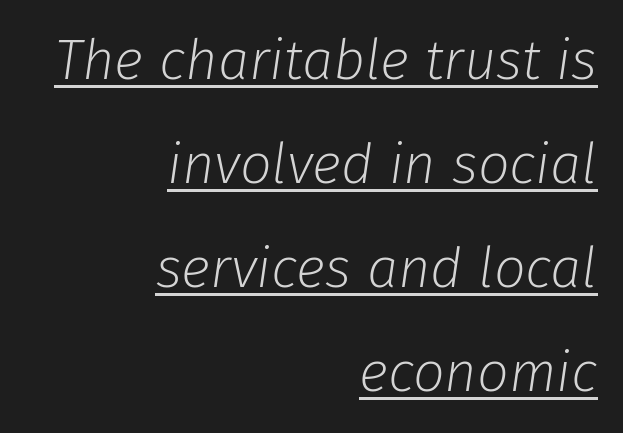
Notice how a bar underscores the lettering throughout. Compared with ordinary roman type, these characters are visibly tilted. Caption: standard tracking, unaltered. Varying glyph widths throughout — classic text-font behaviour. The paragraph has a hard right edge and a soft left edge.
